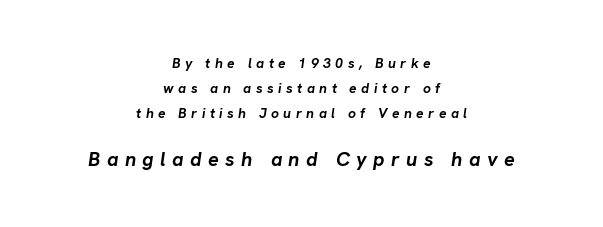
The image shows 20 px bold type, italic (leaning right); set centered, line spacing 1.8x, unusually wide letter spacing (+0.32 em), not underlined; the second (bottom) block is 1.43x larger.
